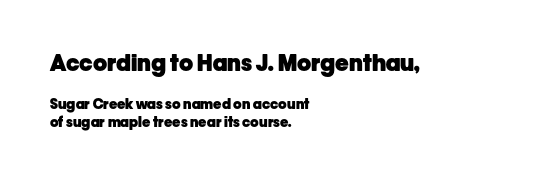
{"italic": "no", "bold": "yes", "underline": "no", "align": "left", "line_spacing_ratio": 1.22, "letter_spacing": "normal", "letter_spacing_em": 0.0, "larger_block": "first", "size_ratio": 1.64, "glyph_px": 23}
